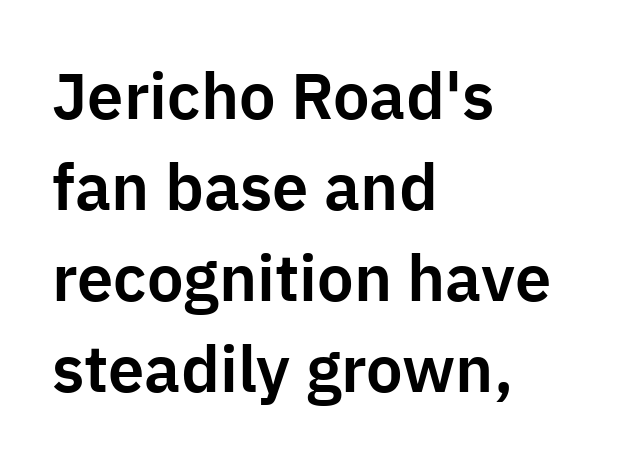
Spacing verdict: proportional, widths tailored to each character. You can tell it's not italic because the verticals are truly vertical. The passage is arranged the way most books set body copy — flush left. The characters display no serif detailing; their extremities are plain. A typesetter would call this zero additional tracking. Only glyphs here, with clear space below each row.
